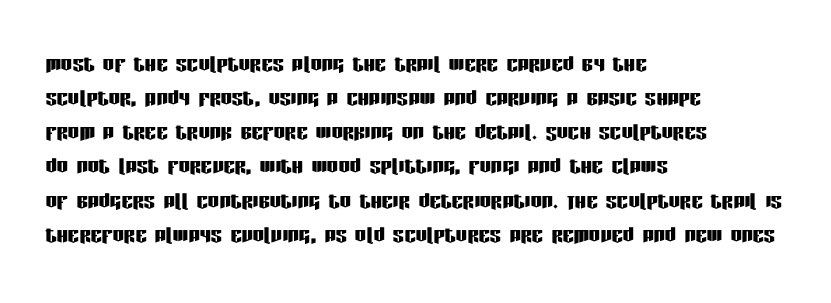
{"serif": "no", "italic": "no", "width": "condensed", "stroke_contrast": "low", "x_height": "large", "monospaced": "no", "underline": "no", "align": "left", "line_spacing_ratio": 1.22, "letter_spacing": "normal", "letter_spacing_em": 0.0, "glyph_px": 28}
